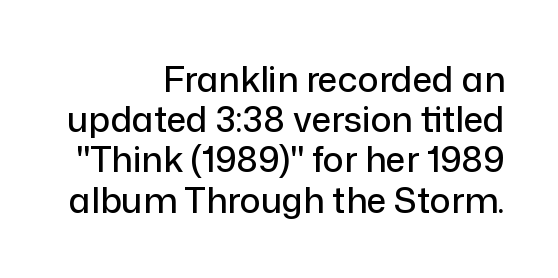
The image shows 35 px sans-serif type, upright; set right-aligned, tight line spacing (1.15x), normal letter spacing, not underlined; low stroke contrast and a medium x-height.
